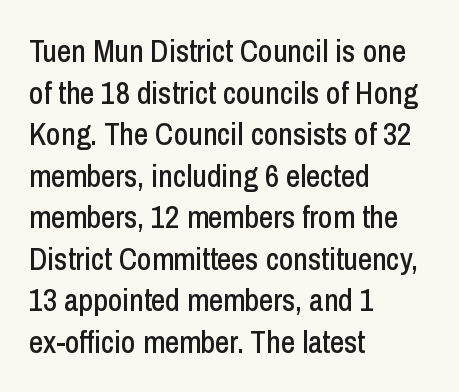
A bare baseline throughout the passage. Look at the tracking — it's just the regular setting, nothing added. Alignment: flush left. The rendering uses natural spacing where letterforms have individual widths.
